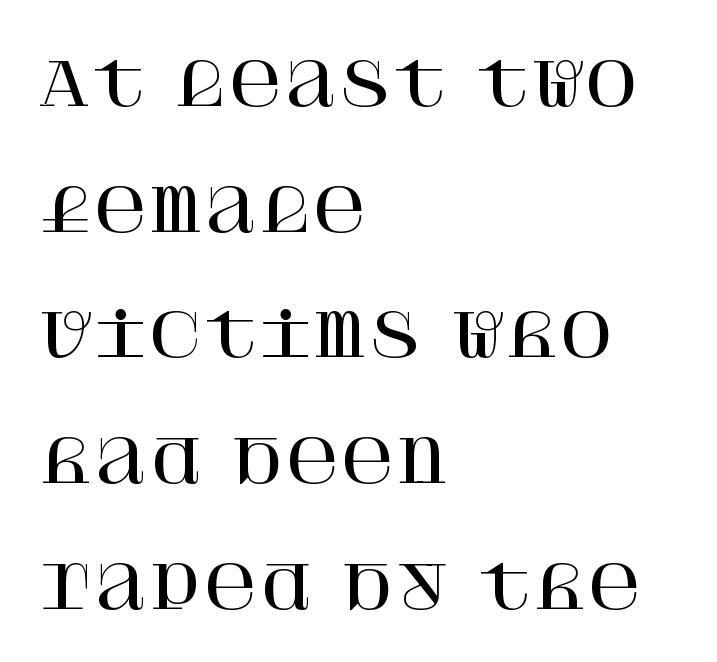
Q: Is the text italic (slanted)? A: No, it is upright.
Q: Is the typeface a serif or a sans-serif typeface? A: Serif.
Q: Is the text underlined? A: No.
Q: How is the paragraph aligned? A: Left-aligned.
Q: Is the spacing between letters normal or unusually wide? A: Normal.
Q: Is the spacing between lines tight, normal or loose? A: Loose.
Q: Width (condensed, normal, or wide)? A: Normal.
Q: Stroke contrast? A: High.
Q: x-height? A: Large.
